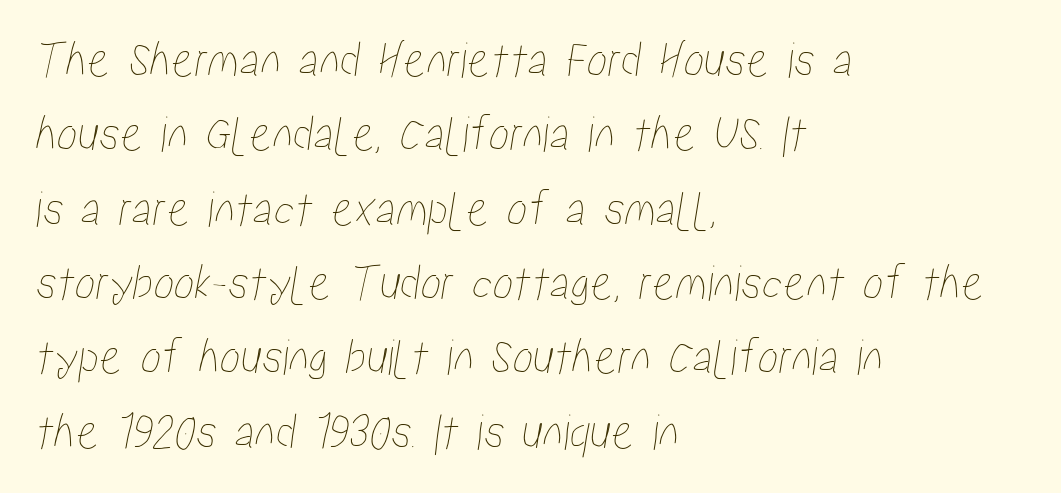
Q: Is the text underlined? A: No.
Q: How is the paragraph aligned? A: Left-aligned.
Q: Is the spacing between letters normal or unusually wide? A: Normal.
Q: Is the spacing between lines tight, normal or loose? A: Normal.
Q: Width (condensed, normal, or wide)? A: Condensed.
Q: Stroke contrast? A: Low.
Q: x-height? A: Medium.
Q: Monospaced? A: No.
